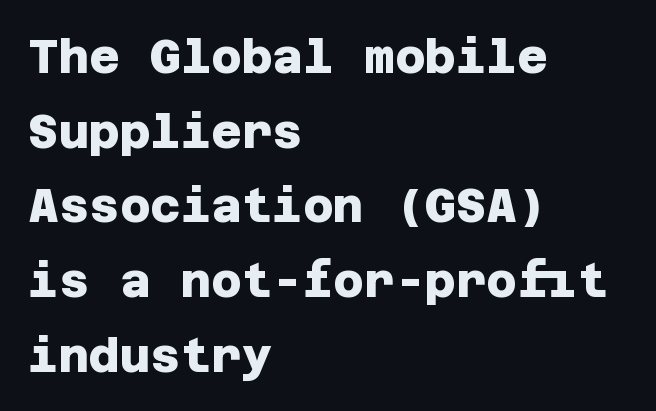
The image shows 47 px heavy sans-serif type; set left-aligned, normal line spacing (1.59x), normal letter spacing, not underlined; low stroke contrast and a large x-height.
